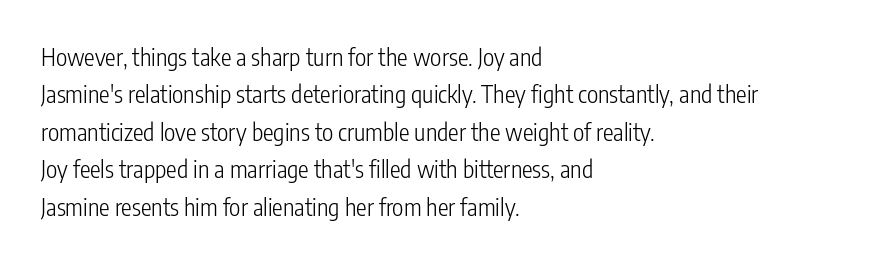
{"italic": "no", "bold": "no", "underline": "no", "align": "left", "line_spacing": "normal", "line_spacing_ratio": 1.56, "letter_spacing": "normal", "letter_spacing_em": 0.0, "glyph_px": 24}
